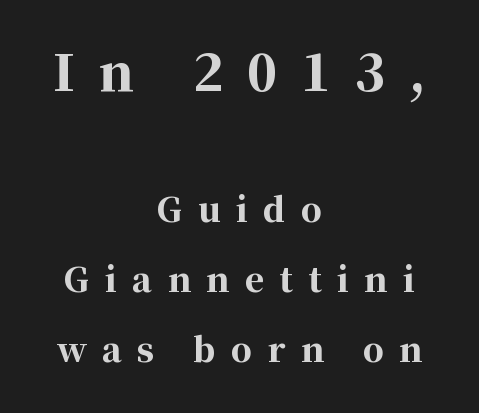
Q: Is the text bold? A: Yes.
Q: Is the text italic (slanted)? A: No, it is upright.
Q: Is the typeface a serif or a sans-serif typeface? A: Serif.
Q: Is the text underlined? A: No.
Q: How is the paragraph aligned? A: Centered.
Q: Is the spacing between letters normal or unusually wide? A: Unusually wide.
Q: Is the spacing between lines tight, normal or loose? A: Loose.
Q: Which block of text is set in a larger size, the first (top) or the second (bottom)? A: The first (top) one.
Q: Width (condensed, normal, or wide)? A: Normal.
Q: Stroke contrast? A: High.
Q: x-height? A: Medium.
Q: Monospaced? A: No.
